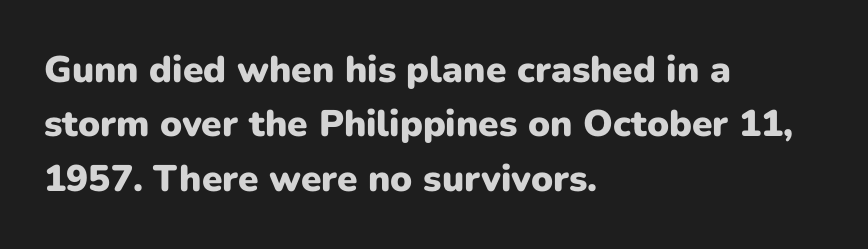
The image shows 37 px heavy sans-serif type, upright; set left-aligned, normal line spacing (1.47x), normal letter spacing, not underlined; low stroke contrast and a medium x-height.
